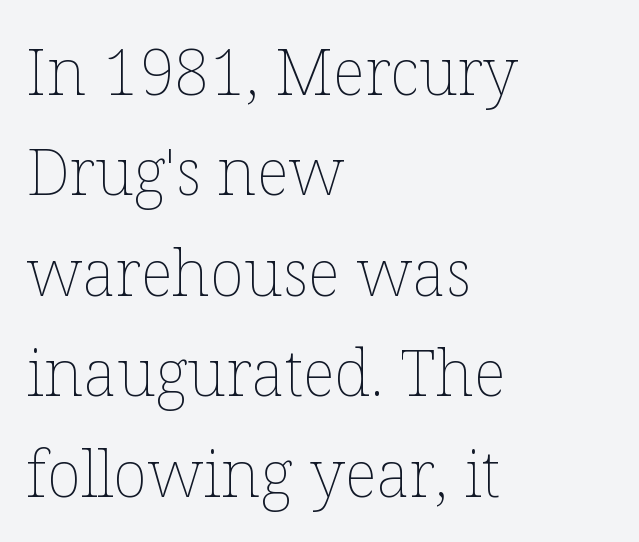
Q: Is the text bold? A: No.
Q: Is the text italic (slanted)? A: No, it is upright.
Q: Is the text underlined? A: No.
Q: How is the paragraph aligned? A: Left-aligned.
Q: Is the spacing between letters normal or unusually wide? A: Normal.
Q: Is the spacing between lines tight, normal or loose? A: Normal.
Q: Width (condensed, normal, or wide)? A: Normal.
Q: Stroke contrast? A: Low.
Q: x-height? A: Medium.
Q: Monospaced? A: No.
